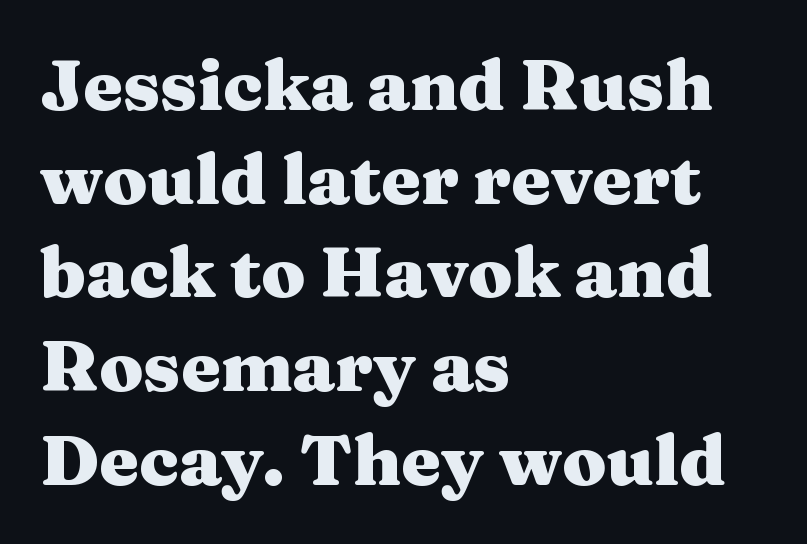
Q: Is the text bold? A: Yes.
Q: Is the text italic (slanted)? A: No, it is upright.
Q: Is the typeface a serif or a sans-serif typeface? A: Serif.
Q: Is the text underlined? A: No.
Q: How is the paragraph aligned? A: Left-aligned.
Q: Is the spacing between letters normal or unusually wide? A: Normal.
Q: Is the spacing between lines tight, normal or loose? A: Normal.
Q: Width (condensed, normal, or wide)? A: Wide.
Q: Stroke contrast? A: Medium.
Q: x-height? A: Medium.
Q: Monospaced? A: No.
